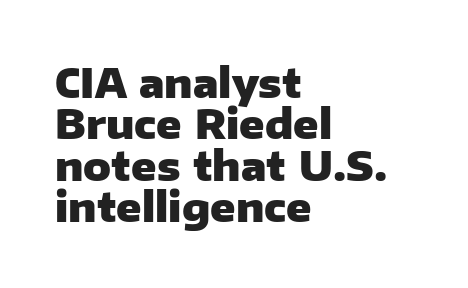
Line spacing here is tight. Think of a printed novel: that variable character pitch is what you see here. You'd pick this weight for a headline — it's a proper bold. Rendered with straight, roman letterforms. The lines are quadded left.
